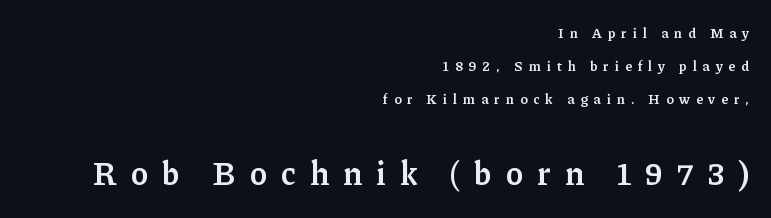
Q: Is the text bold? A: Semi-bold.
Q: Is the text italic (slanted)? A: No, it is upright.
Q: Is the typeface a serif or a sans-serif typeface? A: Serif.
Q: Is the text underlined? A: No.
Q: How is the paragraph aligned? A: Right-aligned.
Q: Is the spacing between letters normal or unusually wide? A: Unusually wide.
Q: Is the spacing between lines tight, normal or loose? A: Loose.
Q: Which block of text is set in a larger size, the first (top) or the second (bottom)? A: The second (bottom) one.
Q: Width (condensed, normal, or wide)? A: Normal.
Q: Stroke contrast? A: Low.
Q: x-height? A: Medium.
Q: Monospaced? A: No.
